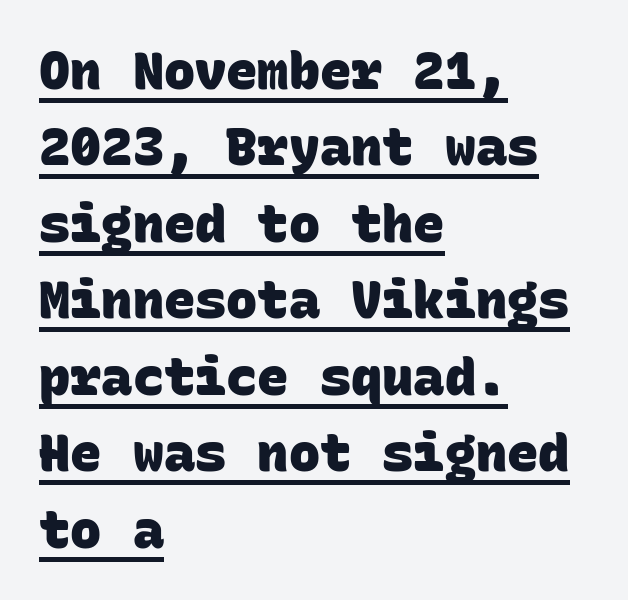
The image shows 52 px heavy sans-serif type, monospaced; set left-aligned, normal line spacing (1.47x), normal letter spacing, underlined; low stroke contrast and a large x-height.
